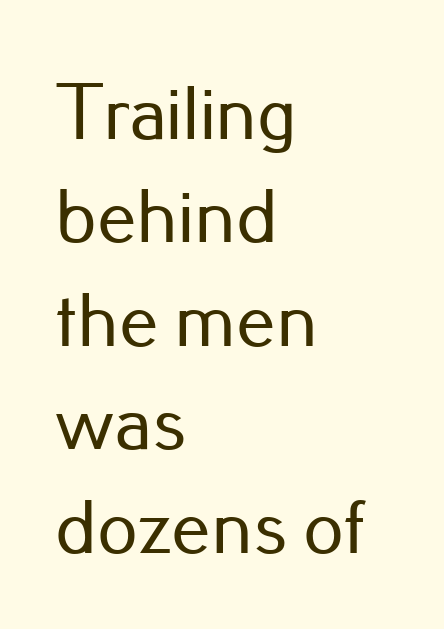
Clear beneath every line of the passage. Notice how descenders clear the ascenders below comfortably — that's standard leading. Students, note that the glyphs here touch the page at normal intervals. Nope, no serifs anywhere on these letters. A classic flush-left, rag-right setting is used for this passage. Here the designer chose a conventional face with non-uniform glyph widths.
